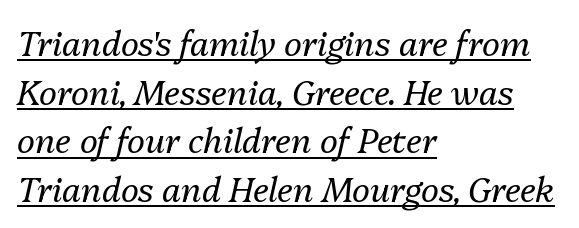
The image shows 34 px regular-weight type, italic (leaning right); set left-aligned, normal line spacing (1.43x), normal letter spacing, underlined; medium stroke contrast and a medium x-height.
